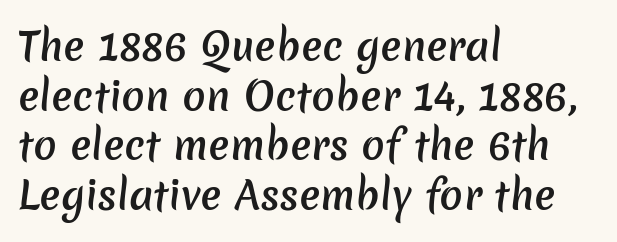
The image shows 39 px semibold sans-serif type; set left-aligned, normal line spacing (1.27x), normal letter spacing, not underlined; low stroke contrast and a medium x-height.
